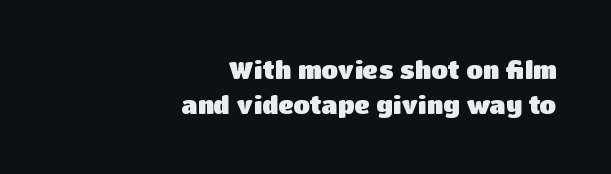
The rag falls on the left side of this text block. Anything drawn beneath the words? Only blank space. Caption: bold face, heavy strokes. Ascenders rise straight up at ninety degrees. Default kerning and tracking; the words read as compact shapes. Vertically, the passage feels balanced, rows spaced as you'd expect.
